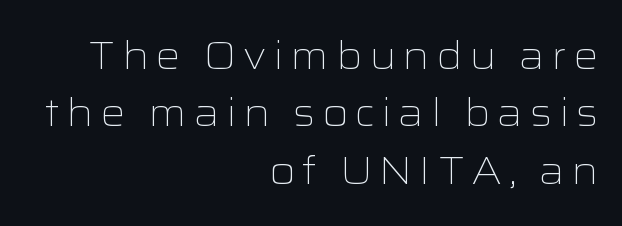
{"serif": "no", "italic": "no", "bold": "no", "weight": "light", "width": "wide", "stroke_contrast": "low", "x_height": "medium", "monospaced": "no", "underline": "no", "align": "right", "line_spacing": "normal", "line_spacing_ratio": 1.47, "glyph_px": 39}
